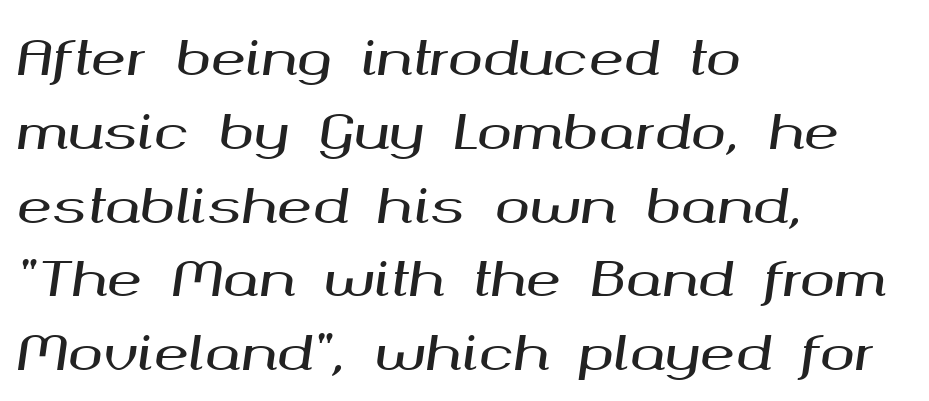
The image shows 47 px wide type, italic (leaning right); set left-aligned, normal line spacing (1.57x), normal letter spacing, not underlined; medium stroke contrast and a medium x-height.
